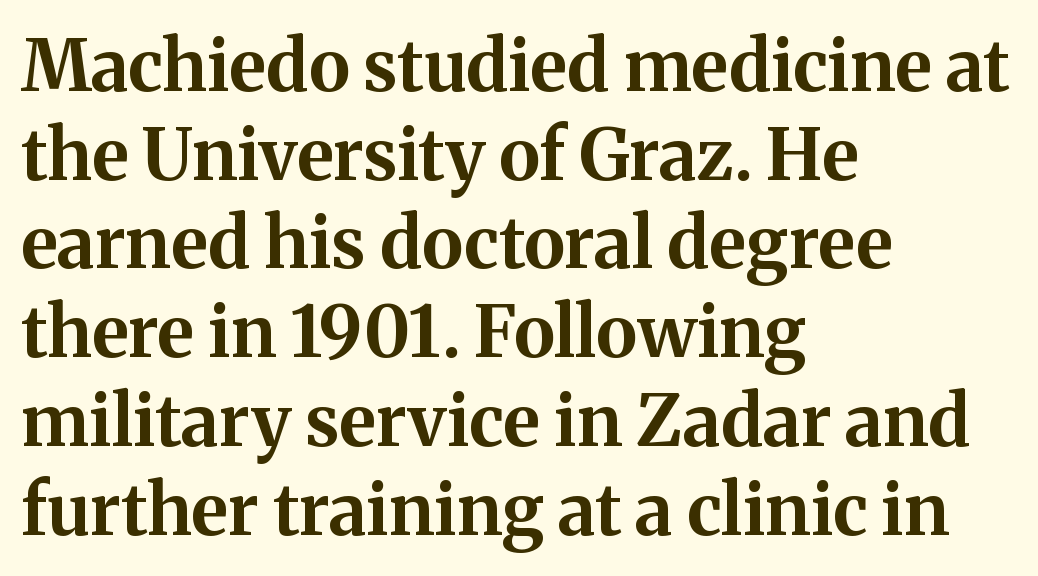
The image shows 71 px bold serif type, upright; set left-aligned, normal line spacing (1.25x), normal letter spacing, not underlined; medium stroke contrast and a medium x-height.
